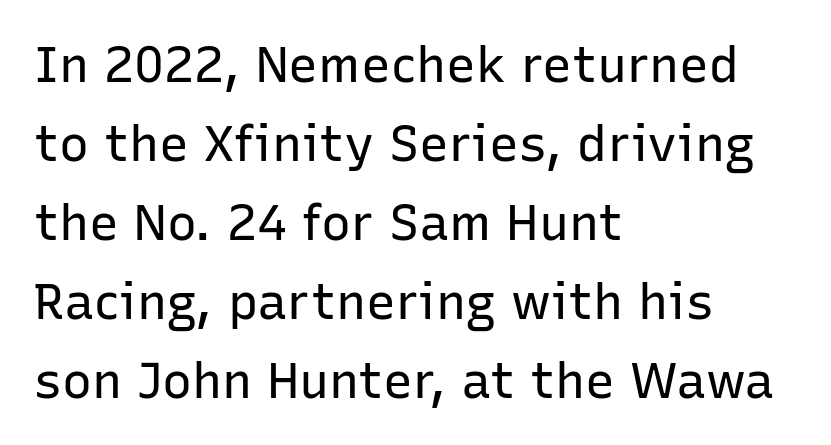
The gap between lines stays unmarked. The letters advance in unequal steps, a hallmark of proportional type. The rows are spaced the way most documents space them. The typesetter chose a ragged-right arrangement here.
